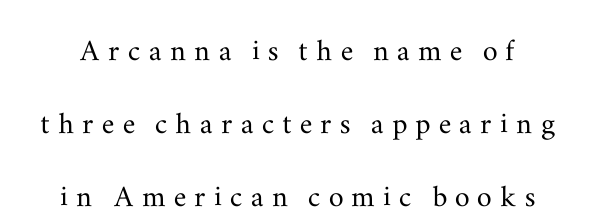
Q: Is the text italic (slanted)? A: No, it is upright.
Q: Is the typeface a serif or a sans-serif typeface? A: Serif.
Q: Is the text underlined? A: No.
Q: Is the spacing between letters normal or unusually wide? A: Unusually wide.
Q: Is the spacing between lines tight, normal or loose? A: Loose.
Q: Width (condensed, normal, or wide)? A: Wide.
Q: Stroke contrast? A: Medium.
Q: x-height? A: Small.
Q: Monospaced? A: No.
